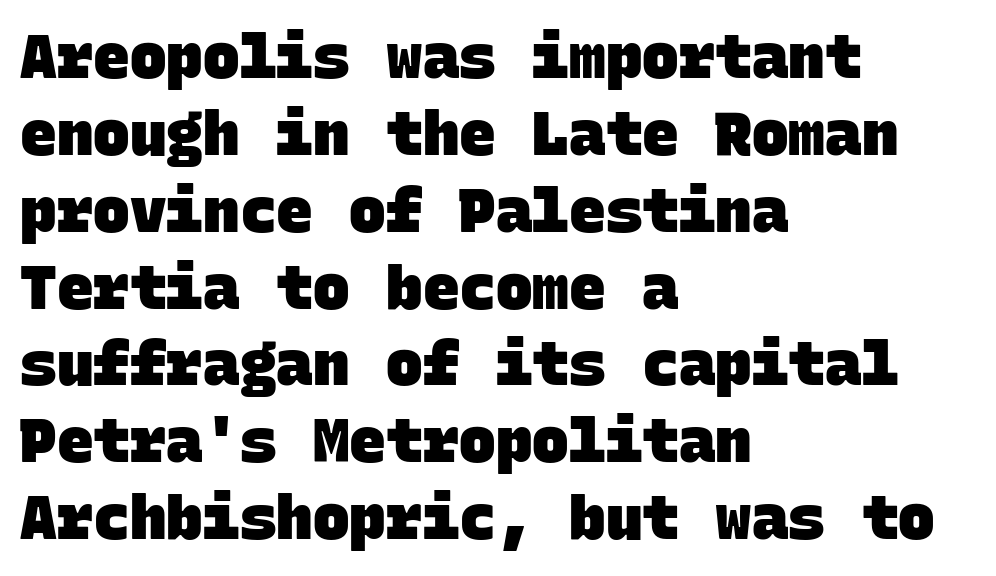
One-word summary of the alignment: left. The letters march in equal steps, a hallmark of fixed-pitch type. Descenders hang freely into open space. These lines are composed in type without serifs.
